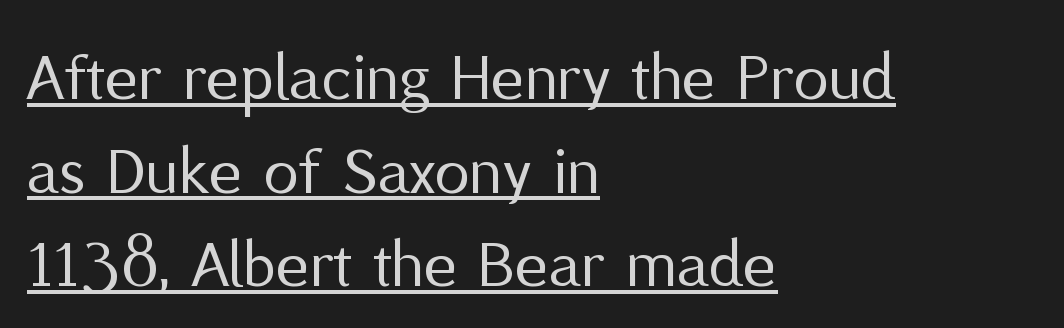
{"serif": "no", "italic": "no", "bold": "no", "weight": "regular", "width": "normal", "stroke_contrast": "medium", "x_height": "medium", "monospaced": "no", "underline": "yes", "align": "left", "line_spacing": "normal", "line_spacing_ratio": 1.32, "letter_spacing": "normal", "letter_spacing_em": 0.0, "glyph_px": 71}
